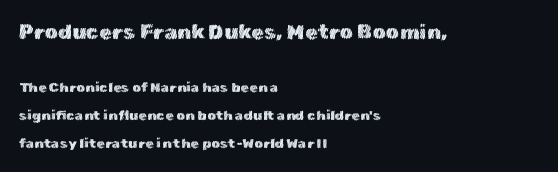
The image shows 21 px text type, upright; set left-aligned, loose line spacing (2.01x), normal letter spacing, not underlined; the first (top) block is 1.5x larger.
